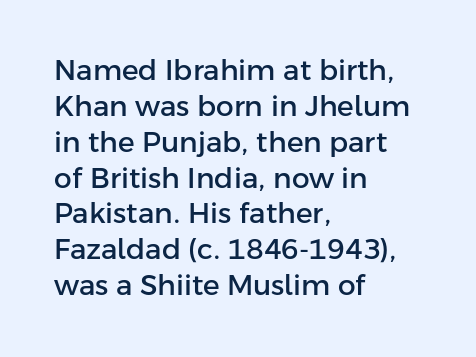
Q: Is the text italic (slanted)? A: No, it is upright.
Q: Is the typeface a serif or a sans-serif typeface? A: Sans-serif.
Q: Is the text underlined? A: No.
Q: How is the paragraph aligned? A: Left-aligned.
Q: Is the spacing between letters normal or unusually wide? A: Normal.
Q: Is the spacing between lines tight, normal or loose? A: Normal.
Q: Width (condensed, normal, or wide)? A: Normal.
Q: Stroke contrast? A: Low.
Q: x-height? A: Medium.
Q: Monospaced? A: No.
